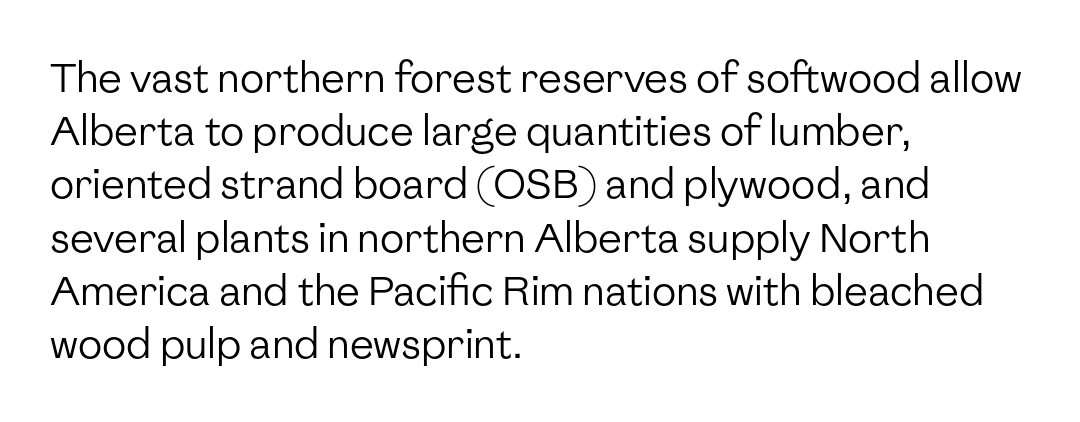
The image shows 40 px regular-weight sans-serif type, upright; set left-aligned, normal line spacing (1.33x), normal letter spacing, not underlined; low stroke contrast and a medium x-height.
